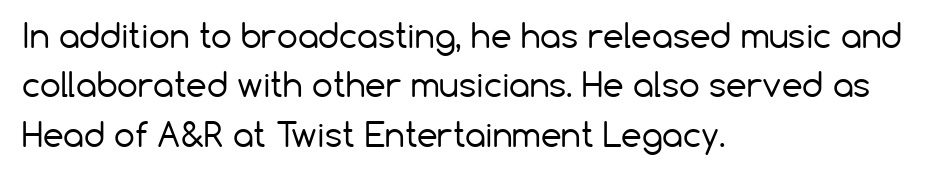
Q: Is the text bold? A: No.
Q: Is the text italic (slanted)? A: No, it is upright.
Q: Is the typeface a serif or a sans-serif typeface? A: Sans-serif.
Q: Is the text underlined? A: No.
Q: How is the paragraph aligned? A: Left-aligned.
Q: Is the spacing between letters normal or unusually wide? A: Normal.
Q: Is the spacing between lines tight, normal or loose? A: Normal.
Q: Width (condensed, normal, or wide)? A: Normal.
Q: Stroke contrast? A: Low.
Q: x-height? A: Medium.
Q: Monospaced? A: No.
